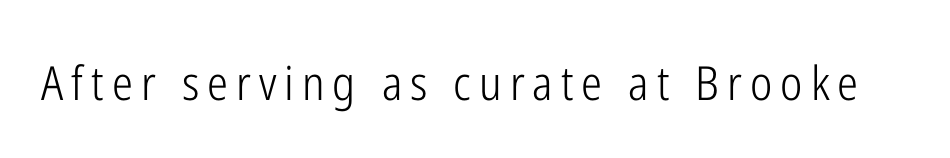
The image shows 47 px light, condensed sans-serif type, upright; set not underlined; low stroke contrast and a medium x-height.
